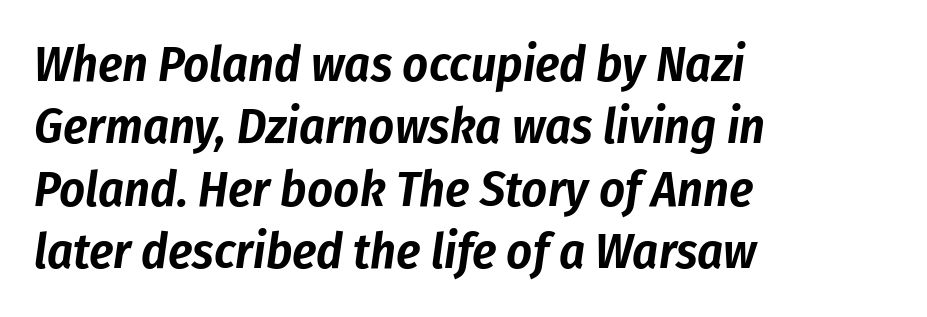
The image shows 50 px condensed type, italic (leaning right); set left-aligned, normal line spacing (1.25x), normal letter spacing, not underlined; low stroke contrast and a medium x-height.
